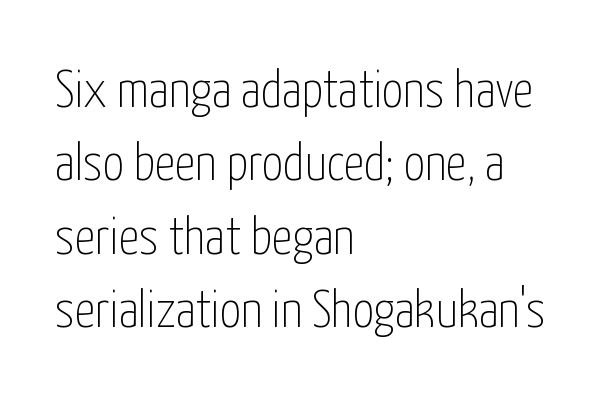
{"serif": "no", "italic": "no", "bold": "no", "weight": "thin", "width": "condensed", "stroke_contrast": "low", "x_height": "medium", "monospaced": "no", "underline": "no", "align": "left", "line_spacing": "normal", "line_spacing_ratio": 1.41, "letter_spacing": "normal", "letter_spacing_em": 0.0, "glyph_px": 52}
